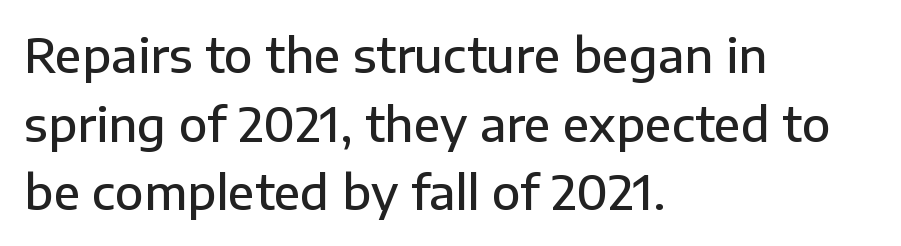
The rendering anchors every line to the left-hand side. This is sans-serif lettering, the kind often seen on screens and signage. If you measured baseline to baseline, you'd find a middling distance. This rendering features lettering with no underline. The gaps between neighbouring characters are ordinary and unremarkable.
